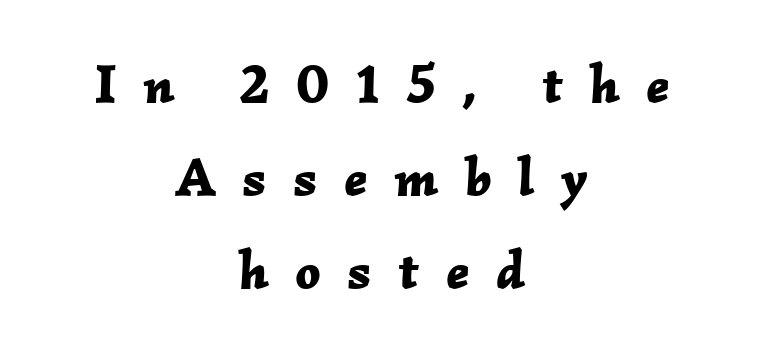
The image shows 55 px bold type, italic (leaning right); set centered, normal line spacing (1.69x), unusually wide letter spacing (+0.48 em), not underlined; low stroke contrast and a medium x-height.
